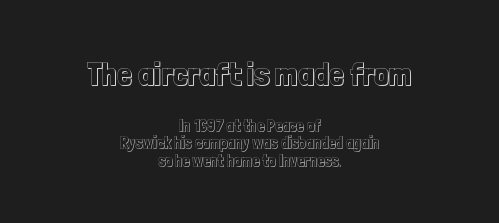
Q: Is the text italic (slanted)? A: No, it is upright.
Q: Is the text underlined? A: No.
Q: How is the paragraph aligned? A: Centered.
Q: Is the spacing between letters normal or unusually wide? A: Normal.
Q: Is the spacing between lines tight, normal or loose? A: Tight.
Q: Which block of text is set in a larger size, the first (top) or the second (bottom)? A: The first (top) one.
Q: Width (condensed, normal, or wide)? A: Condensed.
Q: x-height? A: Medium.
Q: Monospaced? A: No.
